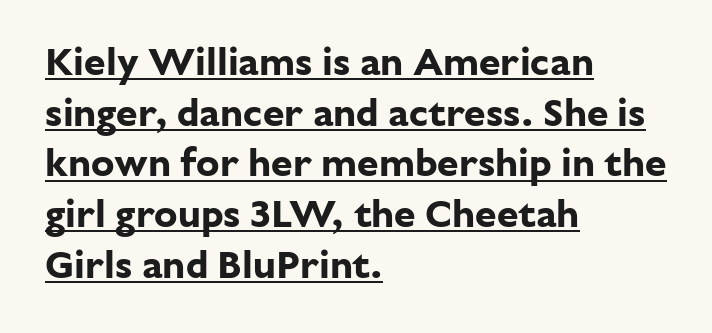
{"serif": "no", "italic": "no", "bold": "yes", "weight": "bold", "width": "normal", "stroke_contrast": "low", "x_height": "medium", "monospaced": "no", "underline": "yes", "align": "left", "line_spacing": "normal", "line_spacing_ratio": 1.3, "letter_spacing": "normal", "letter_spacing_em": 0.0, "glyph_px": 39}
